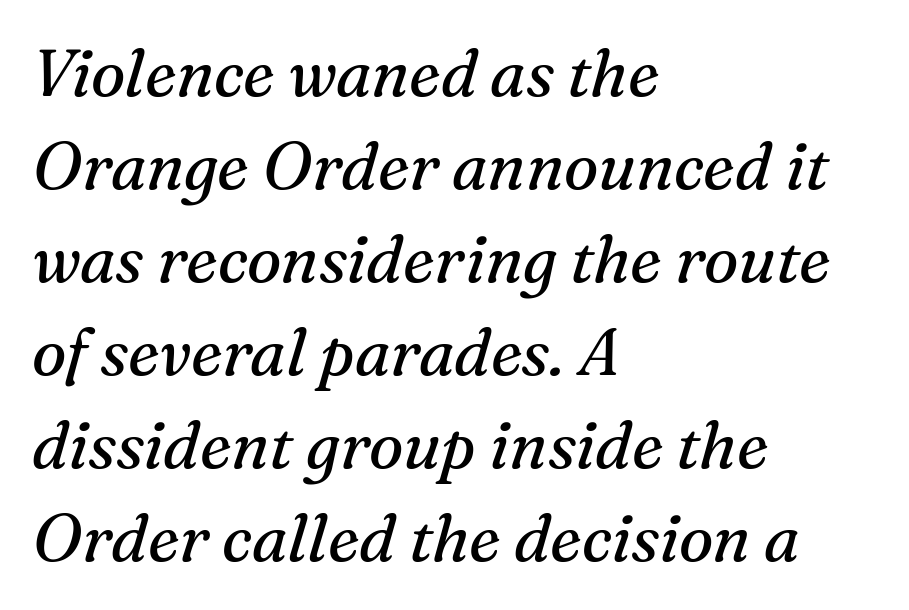
Font category for this specimen: serif. The ragged edge is on the right, which tells us the setting is flush left. The passage shown is not bold in any degree. How would I describe the line gaps? Plain and ordinary.
